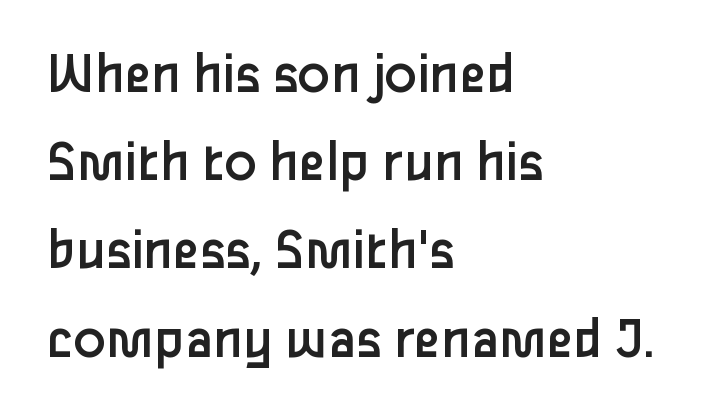
The image shows 60 px regular-weight sans-serif type, upright; set left-aligned, normal line spacing (1.47x), normal letter spacing, not underlined; low stroke contrast and a medium x-height.
